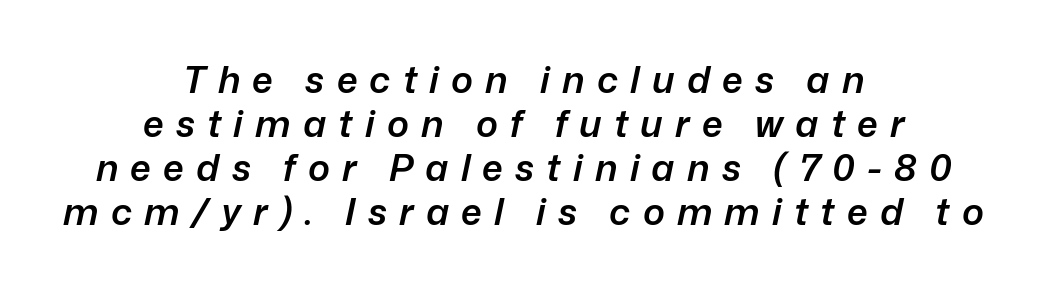
{"italic": "yes", "lean": "right", "slant_degrees": 12, "bold": "semi", "weight": "semibold", "width": "normal", "stroke_contrast": "low", "x_height": "medium", "monospaced": "no", "underline": "no", "align": "center", "line_spacing_ratio": 1.19, "letter_spacing": "wide", "letter_spacing_em": 0.33, "glyph_px": 37}
